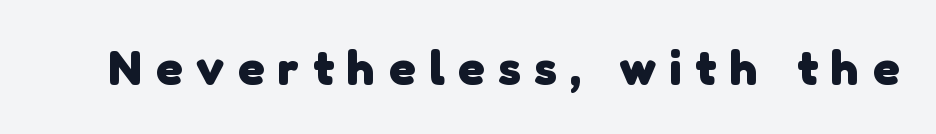
The image shows 49 px heavy sans-serif type; set unusually wide letter spacing (+0.28 em), not underlined; low stroke contrast and a medium x-height.
